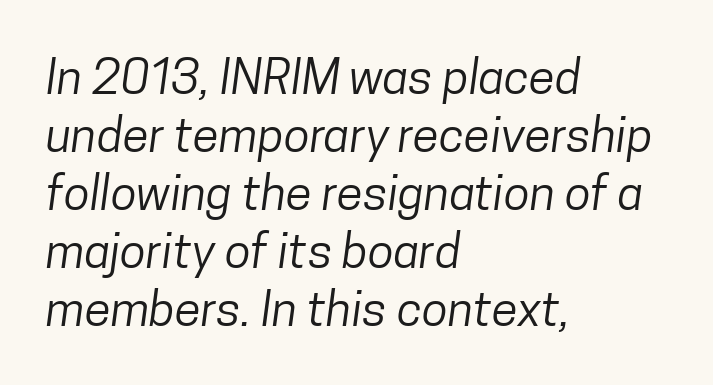
Q: Is the text bold? A: No.
Q: Is the typeface a serif or a sans-serif typeface? A: Sans-serif.
Q: Is the text underlined? A: No.
Q: How is the paragraph aligned? A: Left-aligned.
Q: Is the spacing between letters normal or unusually wide? A: Normal.
Q: Width (condensed, normal, or wide)? A: Condensed.
Q: Stroke contrast? A: Low.
Q: x-height? A: Medium.
Q: Monospaced? A: No.
